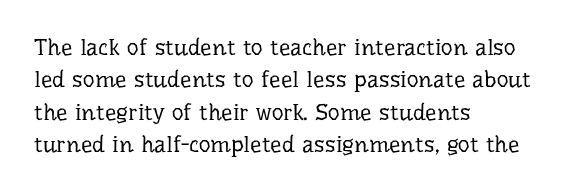
Q: Is the text bold? A: No.
Q: Is the text italic (slanted)? A: No, it is upright.
Q: Is the text underlined? A: No.
Q: How is the paragraph aligned? A: Left-aligned.
Q: Is the spacing between letters normal or unusually wide? A: Normal.
Q: Is the spacing between lines tight, normal or loose? A: Normal.
